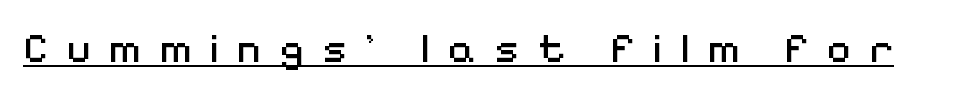
Q: Is the text bold? A: No.
Q: Is the text italic (slanted)? A: No, it is upright.
Q: Is the typeface a serif or a sans-serif typeface? A: Sans-serif.
Q: Is the text underlined? A: Yes.
Q: Is the spacing between letters normal or unusually wide? A: Unusually wide.
Q: Width (condensed, normal, or wide)? A: Normal.
Q: Stroke contrast? A: Medium.
Q: x-height? A: Medium.
Q: Monospaced? A: No.
